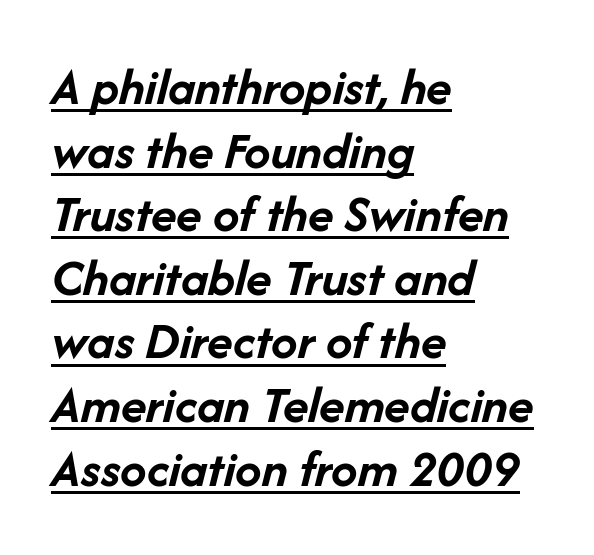
Q: Is the text bold? A: Yes.
Q: Is the text italic (slanted)? A: Yes, it leans right by about 14 degrees.
Q: Is the text underlined? A: Yes.
Q: How is the paragraph aligned? A: Left-aligned.
Q: Is the spacing between letters normal or unusually wide? A: Normal.
Q: Width (condensed, normal, or wide)? A: Normal.
Q: Stroke contrast? A: Low.
Q: x-height? A: Medium.
Q: Monospaced? A: No.
